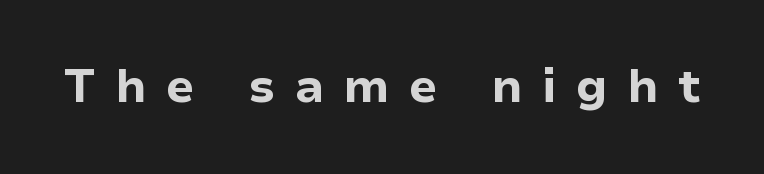
Q: Is the text bold? A: Yes.
Q: Is the text italic (slanted)? A: No, it is upright.
Q: Is the typeface a serif or a sans-serif typeface? A: Sans-serif.
Q: Is the text underlined? A: No.
Q: Is the spacing between letters normal or unusually wide? A: Unusually wide.
Q: Width (condensed, normal, or wide)? A: Normal.
Q: Stroke contrast? A: Low.
Q: x-height? A: Medium.
Q: Monospaced? A: No.
